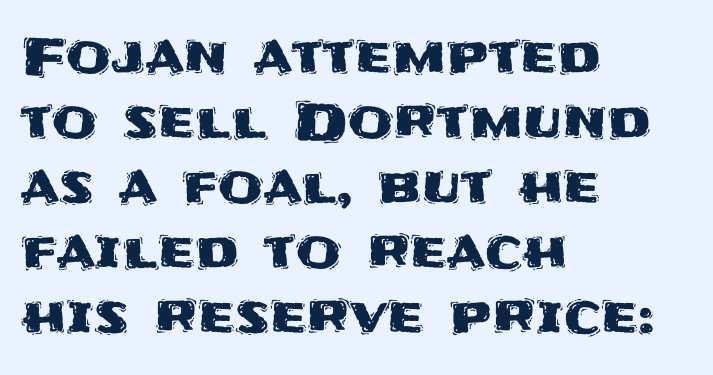
The image shows 52 px sans-serif type, upright; set left-aligned, normal line spacing (1.25x), normal letter spacing, not underlined; medium stroke contrast and a large x-height.
